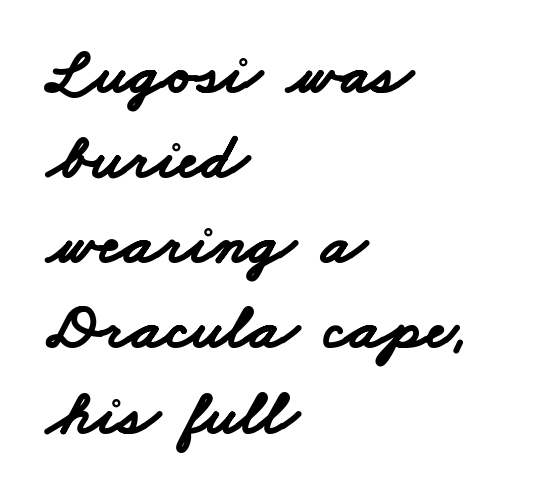
Characters follow at the spacing the type designer built in. In CSS terms this would be text-align: left. Reading down the column, the eye jumps a familiar distance to each next line. Any mark beneath the type? The region is blank. The passage shown is typed in a proportional face where columns would drift.
